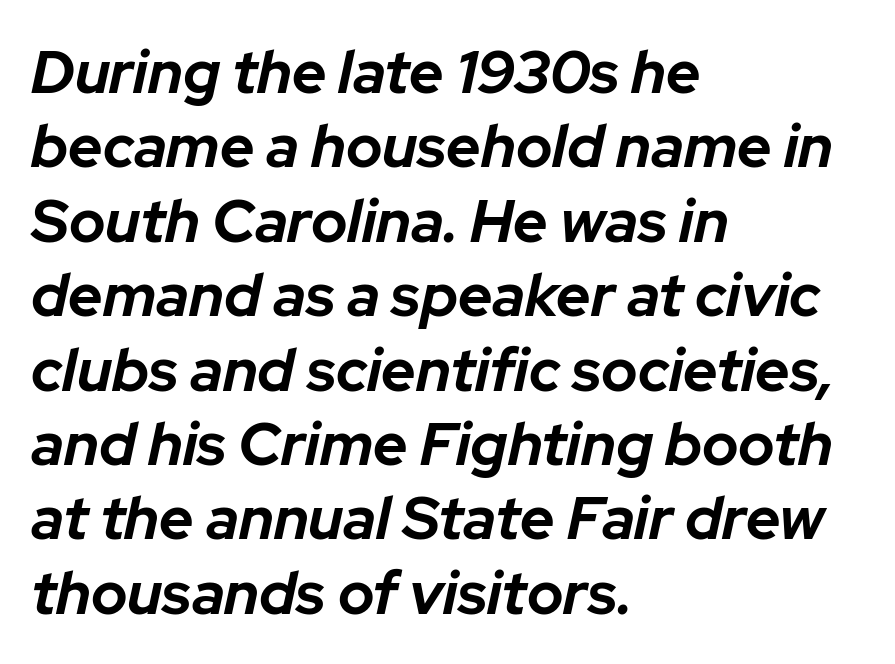
Q: Is the text bold? A: Yes.
Q: Is the text italic (slanted)? A: Yes, it leans right by about 12 degrees.
Q: Is the text underlined? A: No.
Q: How is the paragraph aligned? A: Left-aligned.
Q: Is the spacing between letters normal or unusually wide? A: Normal.
Q: Width (condensed, normal, or wide)? A: Normal.
Q: Stroke contrast? A: Low.
Q: x-height? A: Medium.
Q: Monospaced? A: No.
